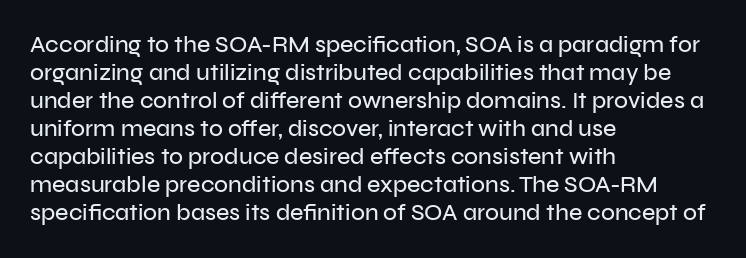
{"italic": "no", "underline": "no", "align": "left", "line_spacing_ratio": 1.22, "letter_spacing": "normal", "letter_spacing_em": 0.0, "glyph_px": 23}
